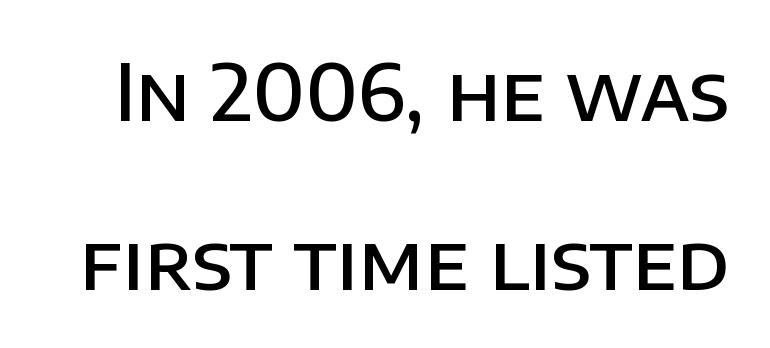
{"serif": "no", "italic": "no", "bold": "semi", "weight": "semibold", "width": "normal", "stroke_contrast": "low", "x_height": "large", "monospaced": "no", "underline": "no", "line_spacing": "loose", "line_spacing_ratio": 2.19, "letter_spacing": "normal", "letter_spacing_em": 0.0, "glyph_px": 77}
